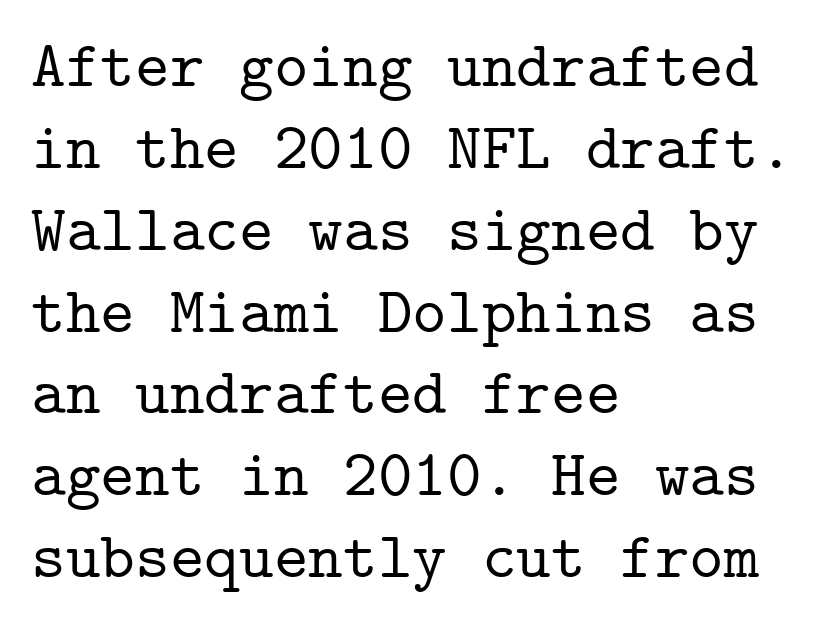
Horizontal alignment here is leftward, the default for most running prose. The area under the type is left untouched. This rendering leaves character spacing at its baseline value. The type sits square on the baseline with zero lean. Serif or sans? Serif — the stroke terminals have little feet.
